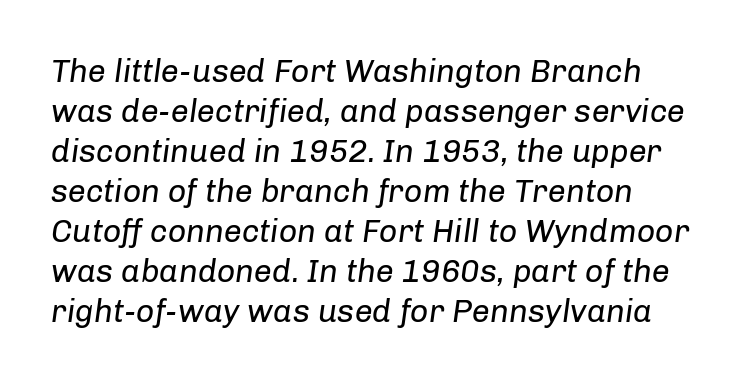
Honestly, the row spacing looks completely unremarkable. The baseline area is clear. Is the stroke heavy? The answer is a plain regular-or-lighter. The text block is weighted toward the left margin, trailing off unevenly rightward. Default kerning and tracking; the words read as compact shapes. Looking at the ascenders, they clearly lean.
